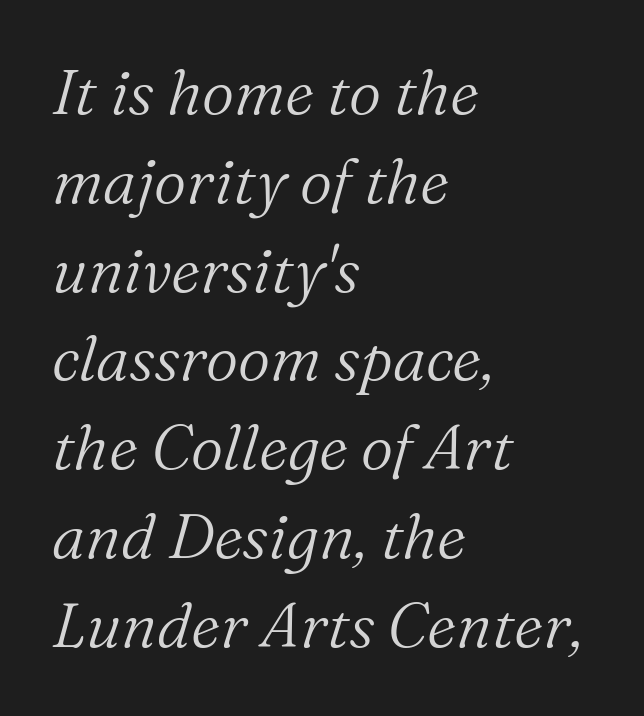
The image shows 63 px light serif type, italic (leaning right); set left-aligned, normal line spacing (1.41x), normal letter spacing, not underlined; medium stroke contrast and a medium x-height.
